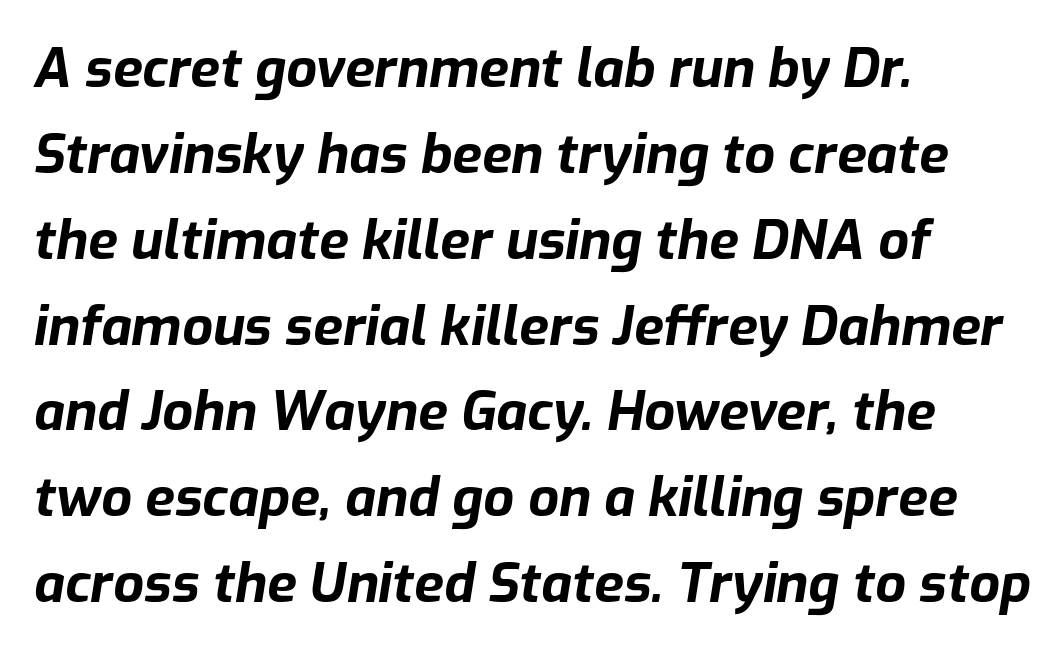
Q: Is the text bold? A: Yes.
Q: Is the text italic (slanted)? A: Yes, it leans right by about 9 degrees.
Q: Is the text underlined? A: No.
Q: How is the paragraph aligned? A: Left-aligned.
Q: Is the spacing between letters normal or unusually wide? A: Normal.
Q: Is the spacing between lines tight, normal or loose? A: Normal.
Q: Width (condensed, normal, or wide)? A: Normal.
Q: Stroke contrast? A: Low.
Q: x-height? A: Medium.
Q: Monospaced? A: No.
